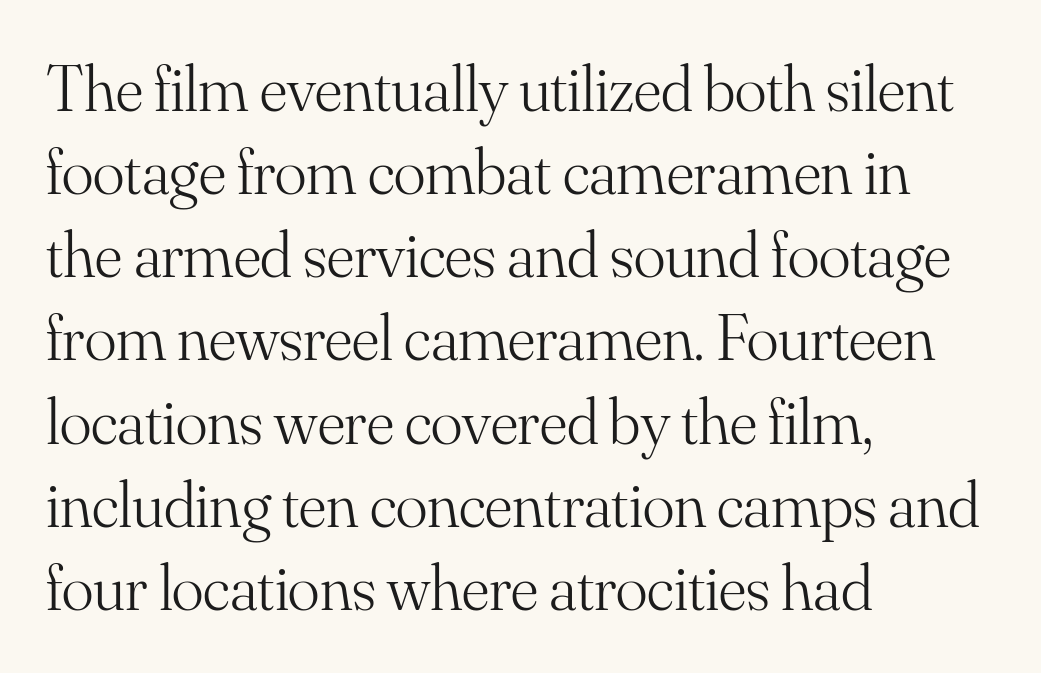
Q: Is the text bold? A: No.
Q: Is the text italic (slanted)? A: No, it is upright.
Q: Is the typeface a serif or a sans-serif typeface? A: Serif.
Q: Is the text underlined? A: No.
Q: How is the paragraph aligned? A: Left-aligned.
Q: Is the spacing between letters normal or unusually wide? A: Normal.
Q: Is the spacing between lines tight, normal or loose? A: Normal.
Q: Width (condensed, normal, or wide)? A: Normal.
Q: Stroke contrast? A: Medium.
Q: x-height? A: Small.
Q: Monospaced? A: No.
